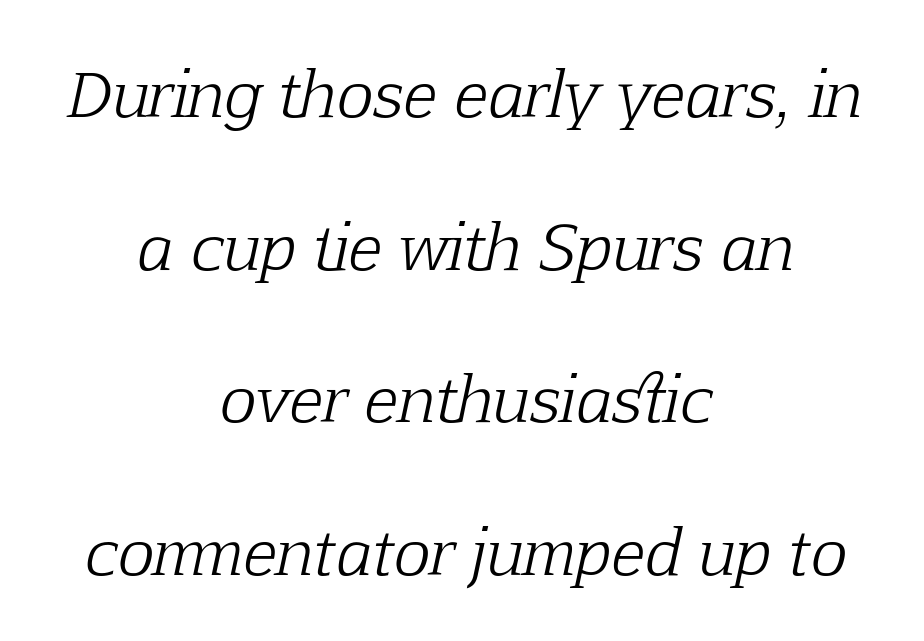
The image shows 62 px light serif type, italic (leaning right); set centered, loose line spacing (2.46x), normal letter spacing, not underlined; low stroke contrast and a medium x-height.
